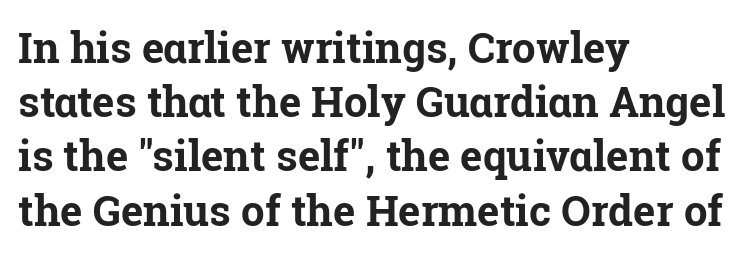
Q: Is the text bold? A: Yes.
Q: Is the text italic (slanted)? A: No, it is upright.
Q: Is the typeface a serif or a sans-serif typeface? A: Serif.
Q: Is the text underlined? A: No.
Q: How is the paragraph aligned? A: Left-aligned.
Q: Is the spacing between letters normal or unusually wide? A: Normal.
Q: Is the spacing between lines tight, normal or loose? A: Normal.
Q: Width (condensed, normal, or wide)? A: Normal.
Q: Stroke contrast? A: Low.
Q: x-height? A: Medium.
Q: Monospaced? A: No.
